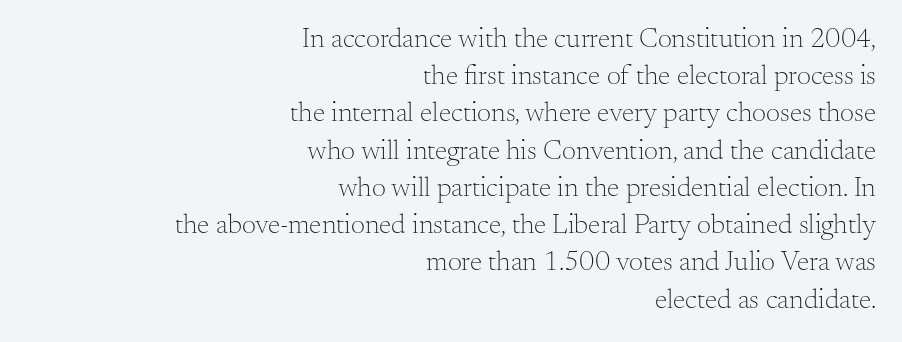
Spacing verdict: proportional, widths tailored to each character. The typesetter chose a ragged-left arrangement here. A serif font was chosen for this passage. The passage shown has conventional tracking throughout. The glyphs are unaccompanied by any horizontal stroke below them.
